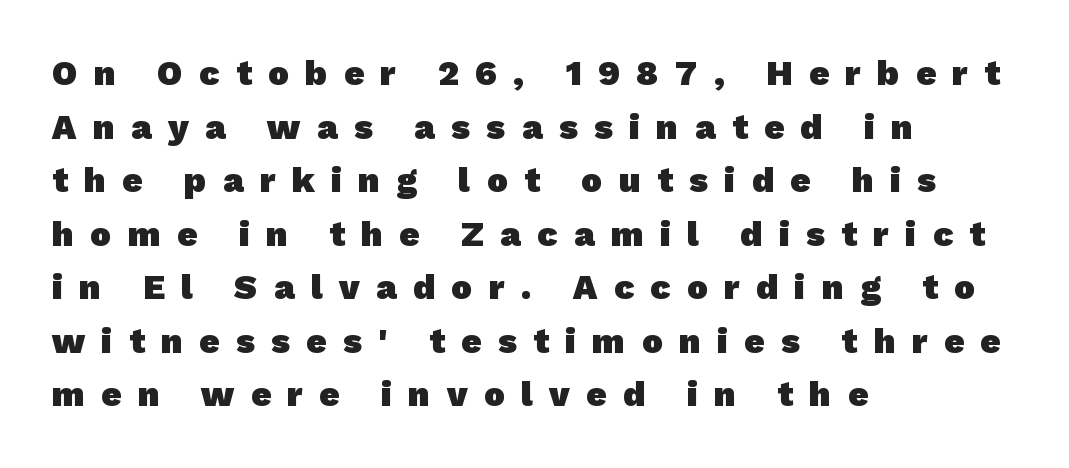
{"serif": "no", "bold": "yes", "weight": "heavy", "width": "normal", "stroke_contrast": "low", "x_height": "medium", "monospaced": "no", "underline": "no", "align": "left", "line_spacing": "normal", "line_spacing_ratio": 1.53, "letter_spacing": "wide", "letter_spacing_em": 0.47, "glyph_px": 35}
